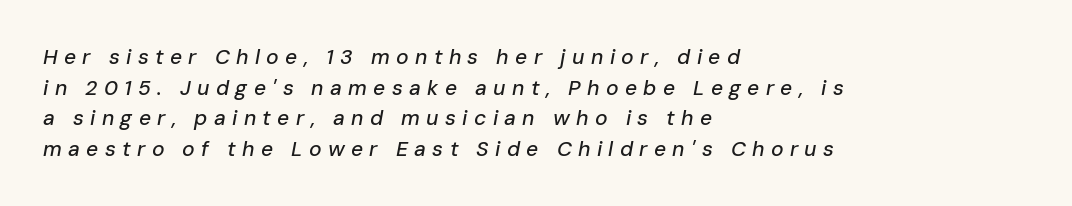
{"italic": "yes", "lean": "right", "slant_degrees": 10, "underline": "no", "align": "left", "line_spacing": "normal", "line_spacing_ratio": 1.46, "letter_spacing": "wide", "letter_spacing_em": 0.3, "glyph_px": 21}
